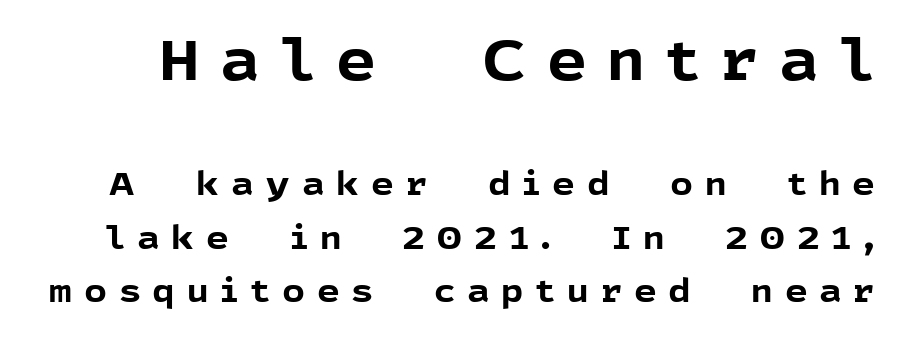
{"serif": "no", "italic": "no", "bold": "yes", "weight": "bold", "width": "normal", "x_height": "medium", "monospaced": "no", "underline": "no", "line_spacing": "normal", "line_spacing_ratio": 1.67, "letter_spacing": "wide", "letter_spacing_em": 0.36, "larger_block": "first", "size_ratio": 1.75, "glyph_px": 56}
